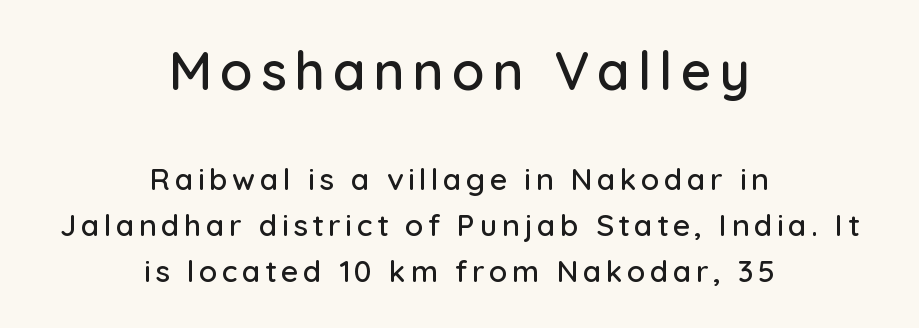
Beneath every word, the page is bare. Ascenders rise straight up at ninety degrees. These lines are centered, leaving both edges ragged. Typesetter's note — upper block bumped up in size, lower block left smaller.
